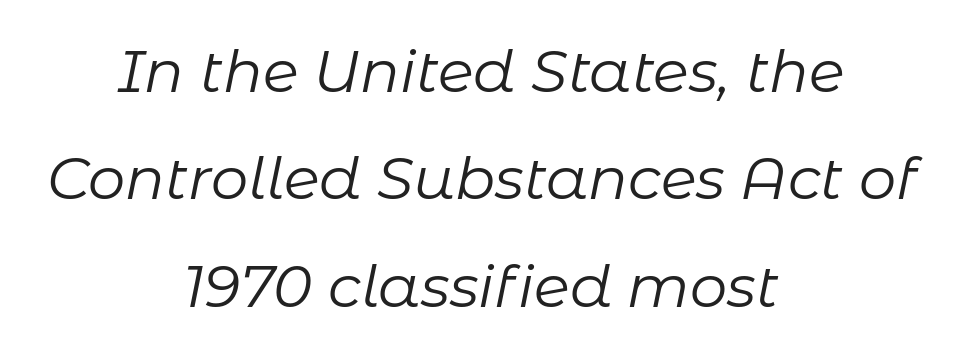
The image shows 59 px regular-weight type, italic (leaning right); set centered, line spacing 1.82x, normal letter spacing, not underlined; low stroke contrast and a medium x-height.
